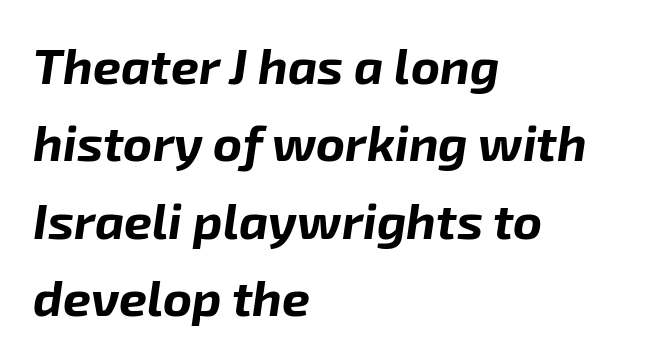
Q: Is the text bold? A: Yes.
Q: Is the text italic (slanted)? A: Yes, it leans right by about 8 degrees.
Q: Is the text underlined? A: No.
Q: How is the paragraph aligned? A: Left-aligned.
Q: Is the spacing between letters normal or unusually wide? A: Normal.
Q: Is the spacing between lines tight, normal or loose? A: Normal.
Q: Width (condensed, normal, or wide)? A: Normal.
Q: Stroke contrast? A: Low.
Q: x-height? A: Medium.
Q: Monospaced? A: No.
